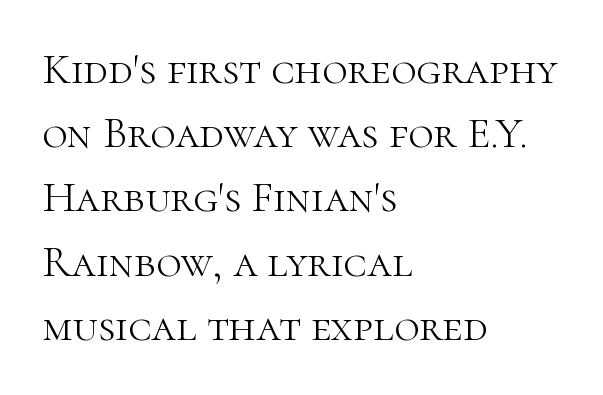
The image shows 44 px light serif type, upright; set left-aligned, normal line spacing (1.46x), normal letter spacing, not underlined; high stroke contrast and a medium x-height.
